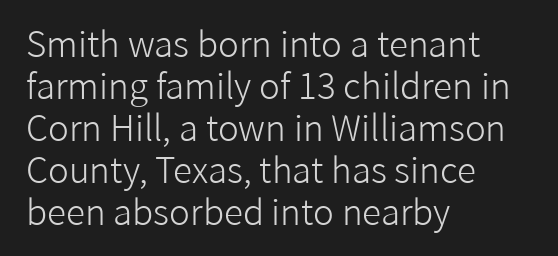
The face used here is rendered with its standard letterfit. Stroke terminals: plain, sans-serif. Any mark beneath the type? The region is blank. Each letter keeps its own natural width here, so spacing adapts to shape.
